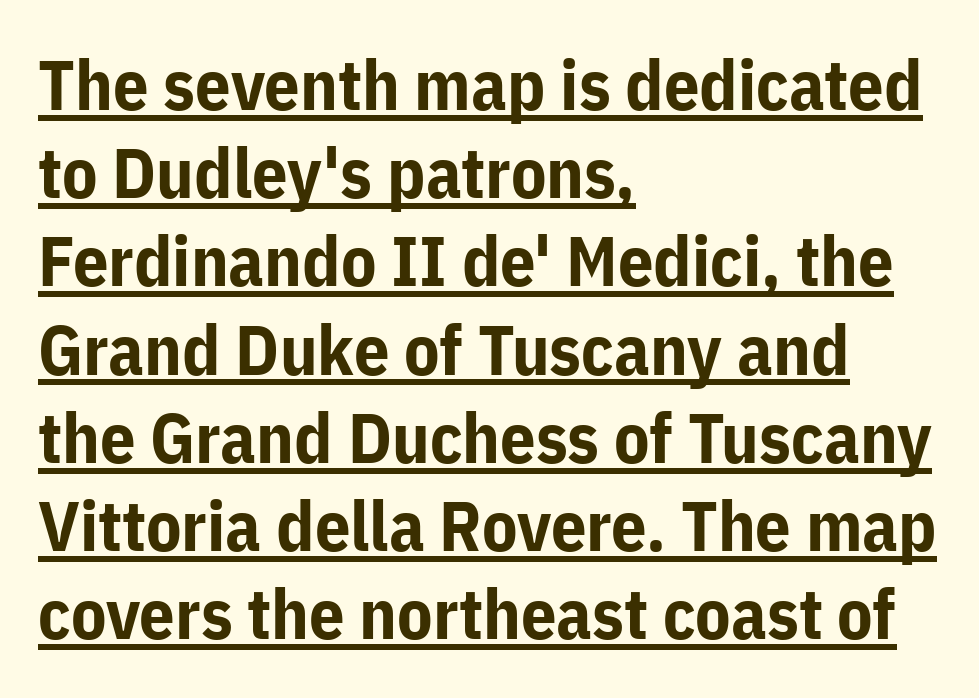
{"serif": "no", "italic": "no", "bold": "yes", "weight": "bold", "width": "normal", "stroke_contrast": "low", "x_height": "medium", "monospaced": "no", "underline": "yes", "align": "left", "line_spacing": "normal", "line_spacing_ratio": 1.26, "letter_spacing": "normal", "letter_spacing_em": 0.0, "glyph_px": 70}
